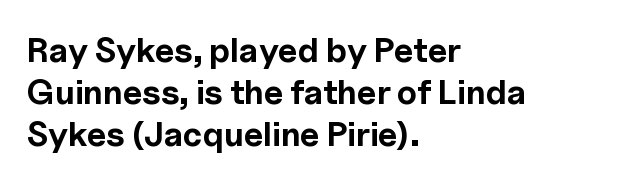
The image shows 34 px bold sans-serif type, upright; set left-aligned, line spacing 1.24x, normal letter spacing, not underlined; a medium x-height.
